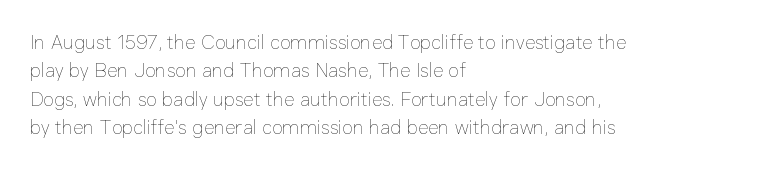
Q: Is the text bold? A: No.
Q: Is the text italic (slanted)? A: No, it is upright.
Q: Is the text underlined? A: No.
Q: How is the paragraph aligned? A: Left-aligned.
Q: Is the spacing between letters normal or unusually wide? A: Normal.
Q: Is the spacing between lines tight, normal or loose? A: Normal.
